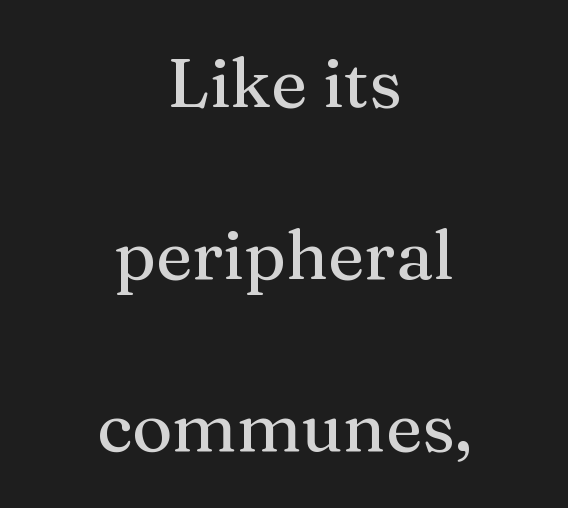
{"serif": "yes", "italic": "no", "width": "normal", "stroke_contrast": "medium", "x_height": "medium", "monospaced": "no", "underline": "no", "align": "center", "line_spacing": "loose", "line_spacing_ratio": 2.49, "letter_spacing": "normal", "letter_spacing_em": 0.0, "glyph_px": 69}
